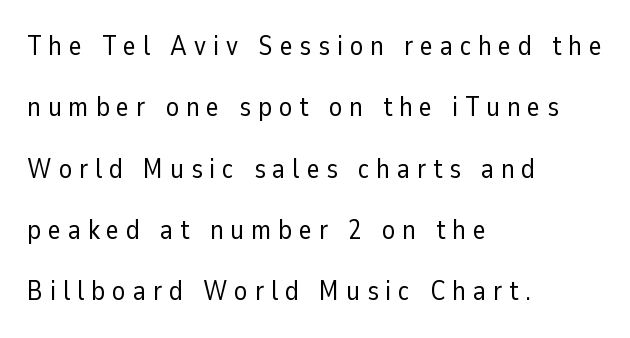
{"italic": "no", "bold": "no", "underline": "no", "align": "left", "line_spacing": "loose", "line_spacing_ratio": 2.27, "letter_spacing": "wide", "letter_spacing_em": 0.26, "glyph_px": 27}
